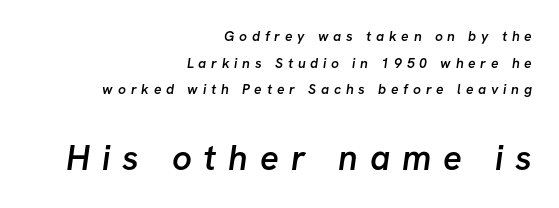
The image shows 35 px semibold sans-serif type; set right-aligned, loose line spacing (1.9x), unusually wide letter spacing (+0.34 em), not underlined; the second (bottom) block is 2.5x larger; low stroke contrast and a medium x-height.
